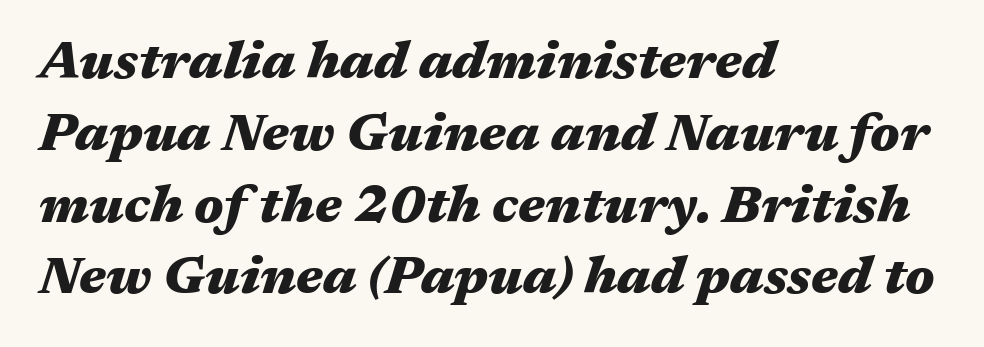
{"italic": "yes", "lean": "right", "slant_degrees": 17, "bold": "yes", "weight": "heavy", "width": "wide", "stroke_contrast": "medium", "x_height": "medium", "monospaced": "no", "underline": "no", "align": "left", "line_spacing": "normal", "line_spacing_ratio": 1.38, "letter_spacing": "normal", "letter_spacing_em": 0.0, "glyph_px": 52}
